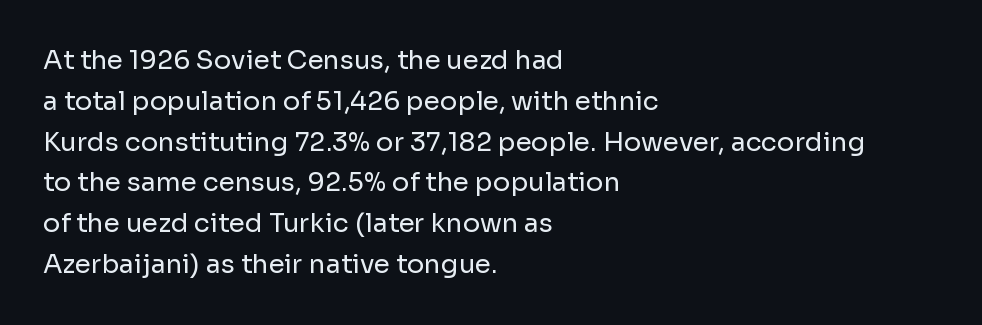
Q: Is the text bold? A: No.
Q: Is the text italic (slanted)? A: No, it is upright.
Q: Is the text underlined? A: No.
Q: How is the paragraph aligned? A: Left-aligned.
Q: Is the spacing between letters normal or unusually wide? A: Normal.
Q: Is the spacing between lines tight, normal or loose? A: Normal.
